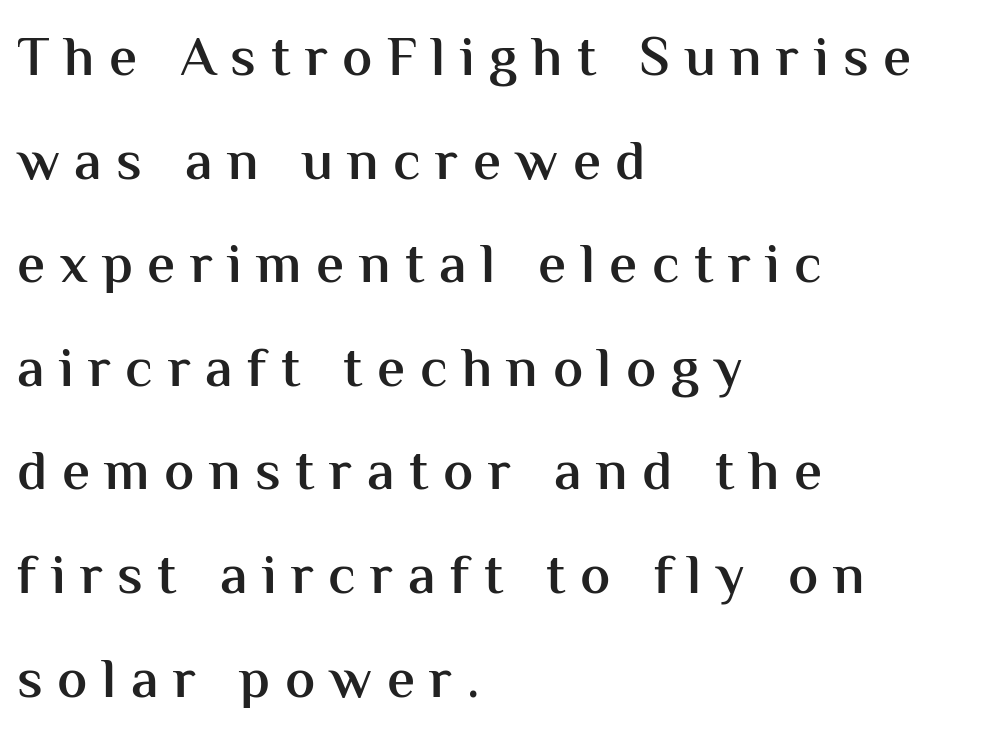
Q: Is the text bold? A: Semi-bold.
Q: Is the text italic (slanted)? A: No, it is upright.
Q: Is the typeface a serif or a sans-serif typeface? A: Sans-serif.
Q: Is the text underlined? A: No.
Q: How is the paragraph aligned? A: Left-aligned.
Q: Is the spacing between letters normal or unusually wide? A: Unusually wide.
Q: Width (condensed, normal, or wide)? A: Normal.
Q: Stroke contrast? A: Medium.
Q: x-height? A: Medium.
Q: Monospaced? A: No.
